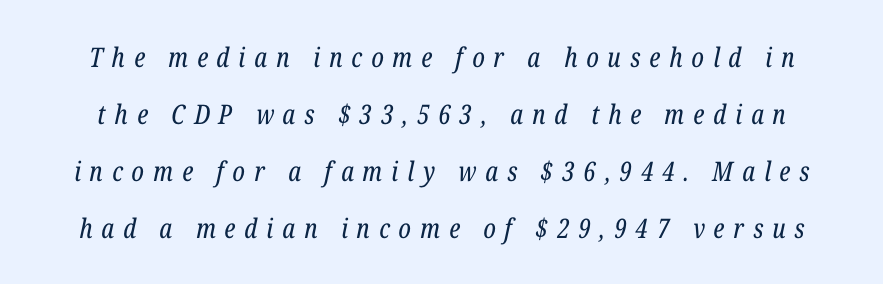
The image shows 27 px text type, italic (leaning right); set loose line spacing (2.11x), unusually wide letter spacing (+0.33 em), not underlined.
